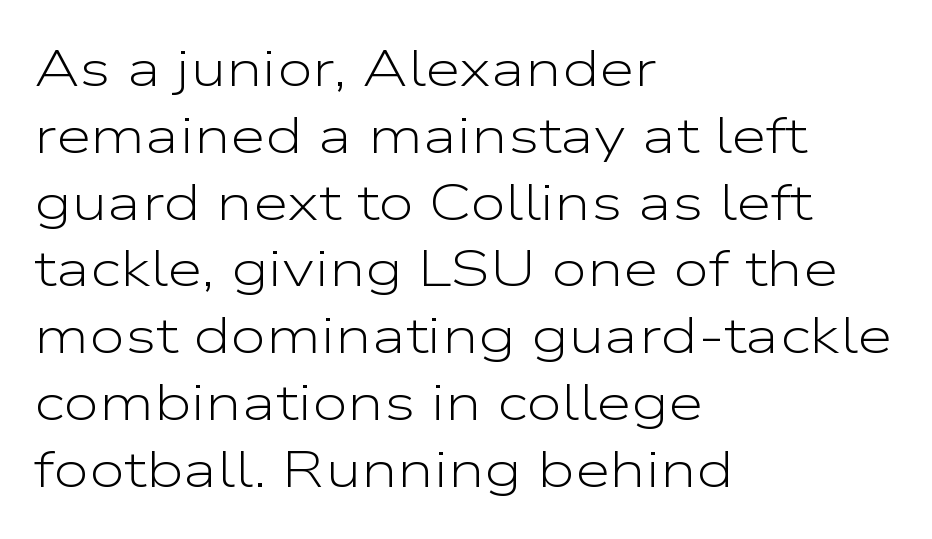
Nobody touched the tracking dial on this one. Think standard paragraph weight, or any step lighter than that. Characters remain perfectly vertical along every line. Note the varied advance widths — an 'i' is clearly narrower than an 'm'.
